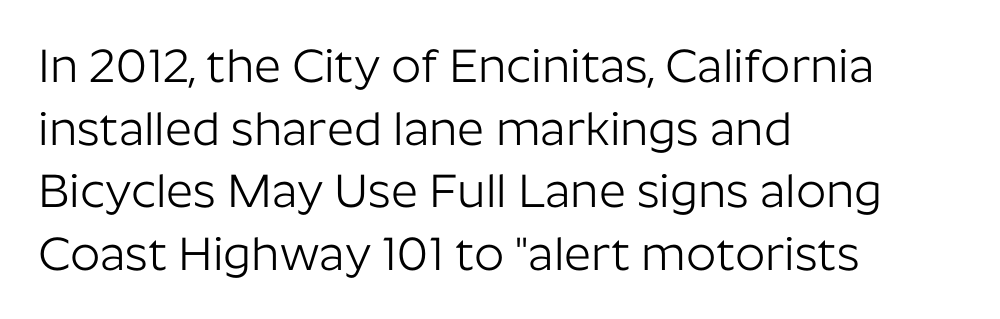
Q: Is the text bold? A: No.
Q: Is the text italic (slanted)? A: No, it is upright.
Q: Is the typeface a serif or a sans-serif typeface? A: Sans-serif.
Q: Is the text underlined? A: No.
Q: How is the paragraph aligned? A: Left-aligned.
Q: Is the spacing between letters normal or unusually wide? A: Normal.
Q: Is the spacing between lines tight, normal or loose? A: Normal.
Q: Width (condensed, normal, or wide)? A: Normal.
Q: Stroke contrast? A: Low.
Q: x-height? A: Medium.
Q: Monospaced? A: No.
